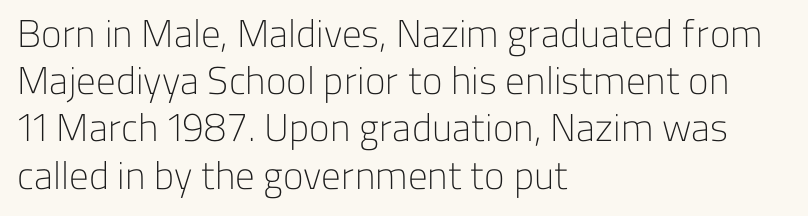
{"serif": "no", "italic": "no", "bold": "no", "weight": "light", "width": "normal", "stroke_contrast": "low", "x_height": "medium", "monospaced": "no", "underline": "no", "align": "left", "line_spacing_ratio": 1.21, "letter_spacing": "normal", "letter_spacing_em": 0.0, "glyph_px": 39}
